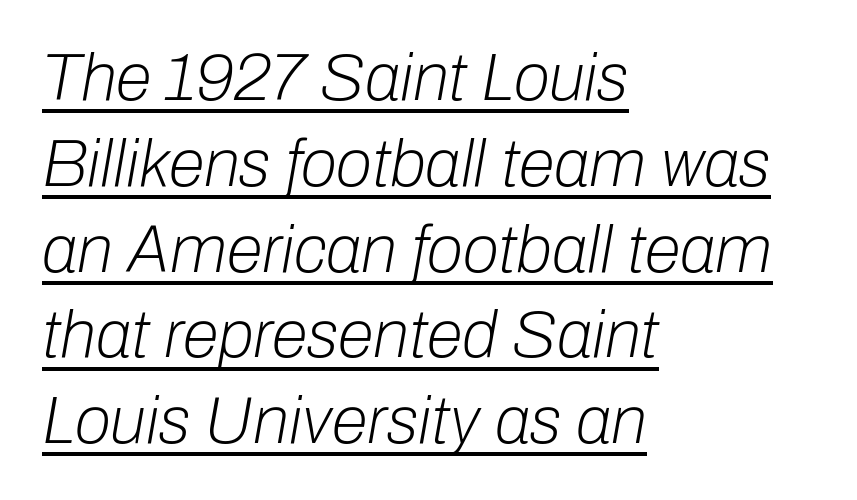
The image shows 66 px light type, italic (leaning right); set left-aligned, normal line spacing (1.3x), normal letter spacing, underlined; low stroke contrast and a medium x-height.
